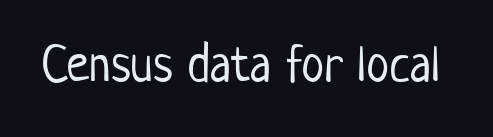
{"serif": "no", "italic": "no", "bold": "no", "weight": "light", "width": "condensed", "stroke_contrast": "low", "x_height": "medium", "monospaced": "no", "underline": "no", "letter_spacing": "normal", "letter_spacing_em": 0.0, "glyph_px": 52}
